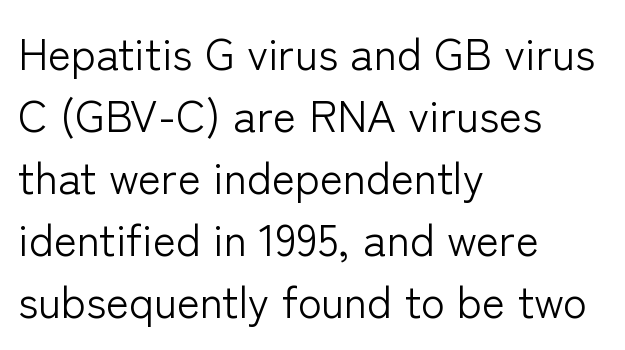
The image shows 44 px light sans-serif type, upright; set left-aligned, normal line spacing (1.41x), normal letter spacing, not underlined; low stroke contrast and a medium x-height.
